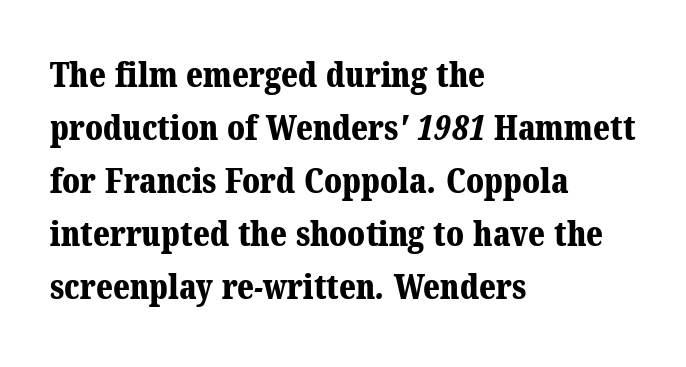
{"serif": "yes", "bold": "yes", "weight": "bold", "width": "normal", "stroke_contrast": "medium", "x_height": "medium", "monospaced": "no", "underline": "no", "align": "left", "line_spacing": "normal", "line_spacing_ratio": 1.56, "letter_spacing": "normal", "letter_spacing_em": 0.0, "glyph_px": 34}
